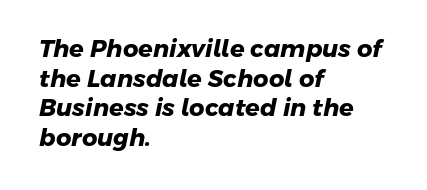
The image shows 24 px bold type; set left-aligned, line spacing 1.23x, normal letter spacing, not underlined.
